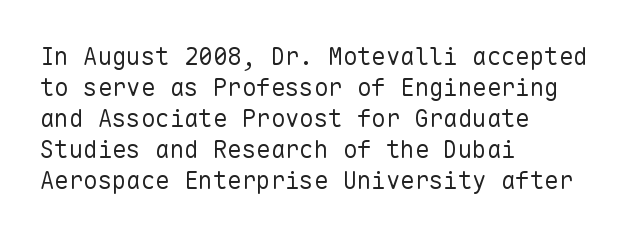
These lines keep a tight, regular rhythm from letter to letter. Notice how descenders clear the ascenders below comfortably — that's standard leading. These lines were composed using upright roman letters. One-word summary of the alignment: left. Nobody drew a line under any word here. The typesetting does not lean heavy: it is not bold.
